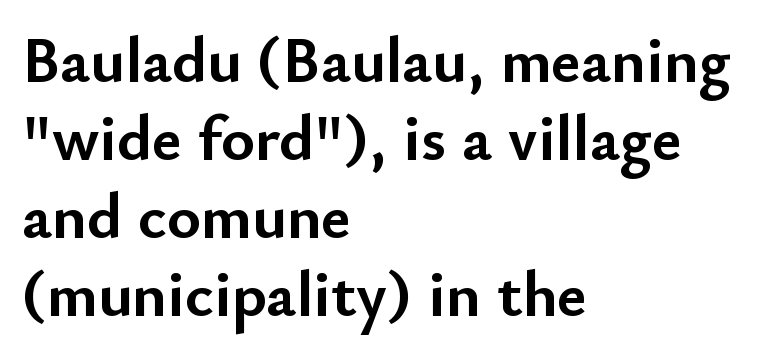
The image shows 65 px semibold sans-serif type, upright; set left-aligned, line spacing 1.2x, normal letter spacing, not underlined; low stroke contrast and a small x-height.
